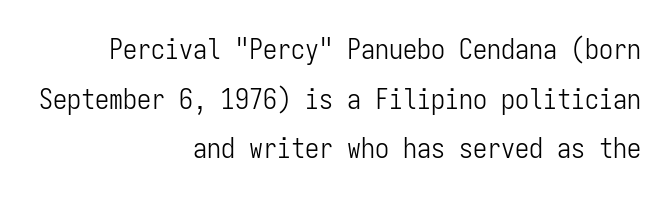
Q: Is the text bold? A: No.
Q: Is the text italic (slanted)? A: No, it is upright.
Q: Is the typeface a serif or a sans-serif typeface? A: Sans-serif.
Q: Is the text underlined? A: No.
Q: How is the paragraph aligned? A: Right-aligned.
Q: Is the spacing between letters normal or unusually wide? A: Normal.
Q: Width (condensed, normal, or wide)? A: Condensed.
Q: Stroke contrast? A: Low.
Q: x-height? A: Medium.
Q: Monospaced? A: Yes.
